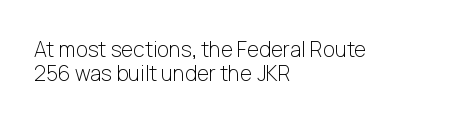
The image shows 21 px text type, upright; set left-aligned, tight line spacing (1.12x), normal letter spacing, not underlined.
